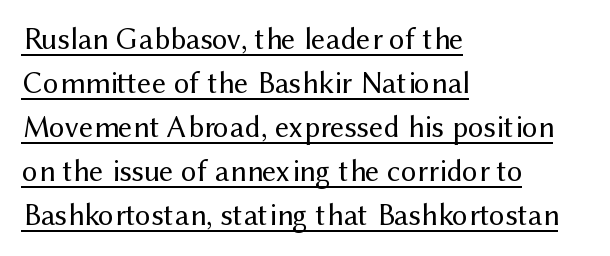
Descenders here cross a horizontal rule under the line. The passage shown is typed in a proportional face where columns would drift. The type sits square on the baseline with zero lean. The type family on display is of the sans-serif kind. The vertical gap from one line to the next is medium. Does the copy run flush right? No — it runs flush left.
